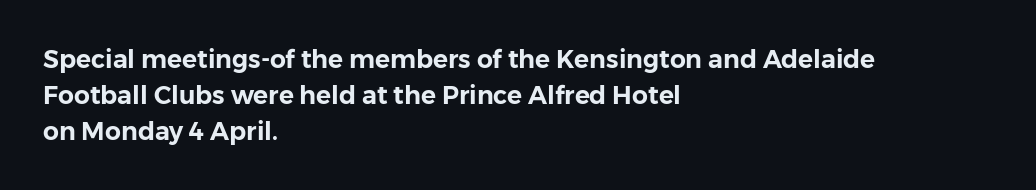
Q: Is the text italic (slanted)? A: No, it is upright.
Q: Is the text underlined? A: No.
Q: How is the paragraph aligned? A: Left-aligned.
Q: Is the spacing between letters normal or unusually wide? A: Normal.
Q: Is the spacing between lines tight, normal or loose? A: Normal.
